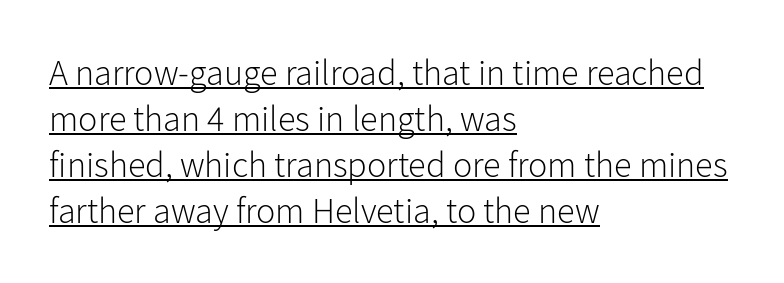
{"serif": "no", "italic": "no", "bold": "no", "weight": "light", "width": "normal", "stroke_contrast": "low", "x_height": "medium", "monospaced": "no", "underline": "yes", "align": "left", "line_spacing": "normal", "line_spacing_ratio": 1.28, "letter_spacing": "normal", "letter_spacing_em": 0.0, "glyph_px": 36}
